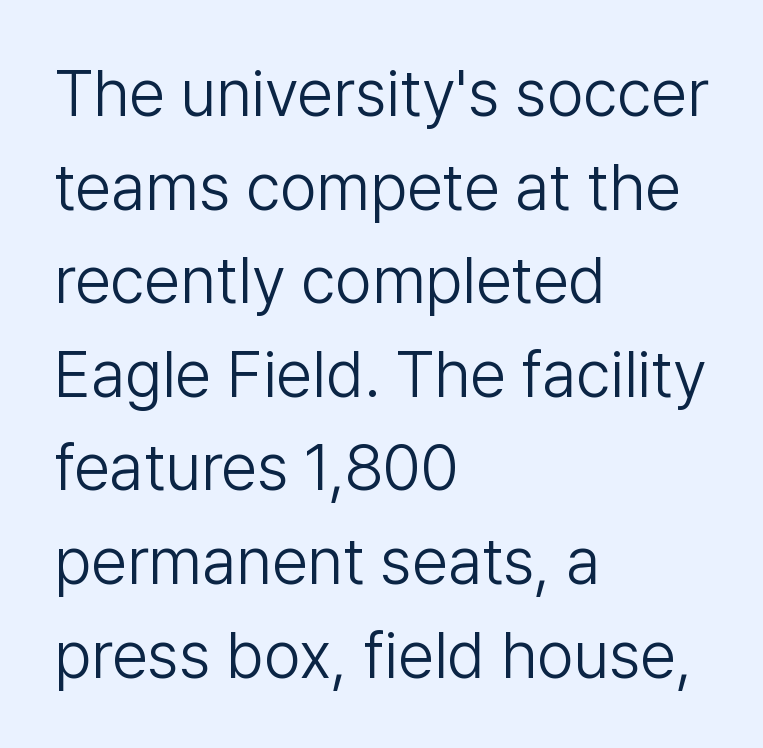
Weight: regular or lighter. The block of text has a typical density, with ordinary space between rows. Nobody touched the tracking dial on this one. A classic flush-left, rag-right setting is used for this passage. The passage shown is typed in a proportional face where columns would drift.
